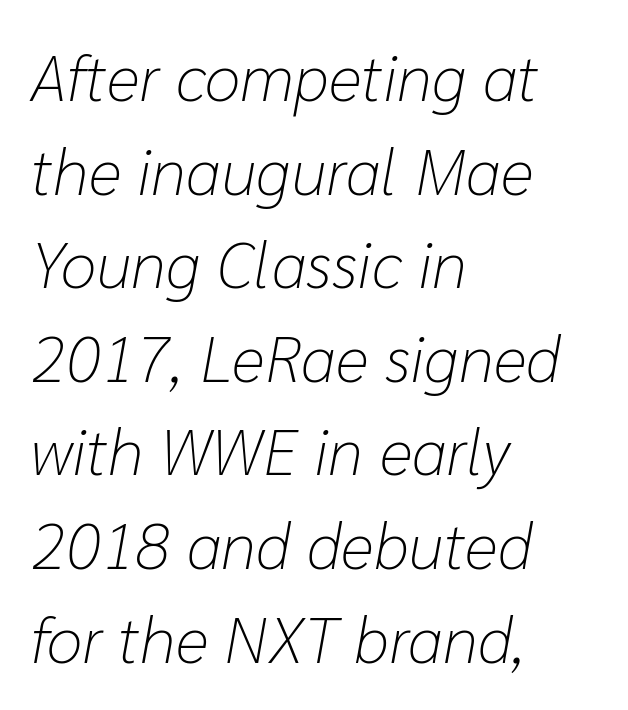
Q: Is the text bold? A: No.
Q: Is the text italic (slanted)? A: Yes, it leans right by about 10 degrees.
Q: Is the text underlined? A: No.
Q: How is the paragraph aligned? A: Left-aligned.
Q: Is the spacing between letters normal or unusually wide? A: Normal.
Q: Is the spacing between lines tight, normal or loose? A: Normal.
Q: Width (condensed, normal, or wide)? A: Normal.
Q: Stroke contrast? A: Low.
Q: x-height? A: Medium.
Q: Monospaced? A: No.
